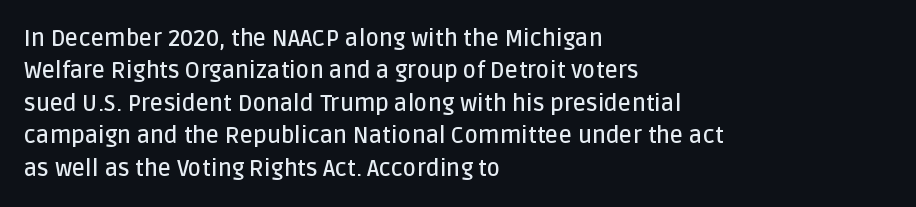
Q: Is the text bold? A: Semi-bold.
Q: Is the text italic (slanted)? A: No, it is upright.
Q: Is the text underlined? A: No.
Q: How is the paragraph aligned? A: Left-aligned.
Q: Is the spacing between letters normal or unusually wide? A: Normal.
Q: Is the spacing between lines tight, normal or loose? A: Normal.
